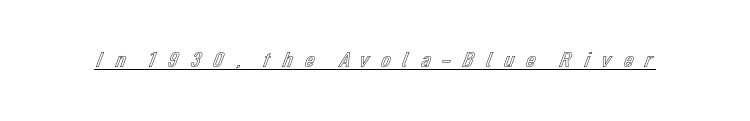
The image shows 22 px text type; set unusually wide letter spacing (+0.41 em), underlined.
